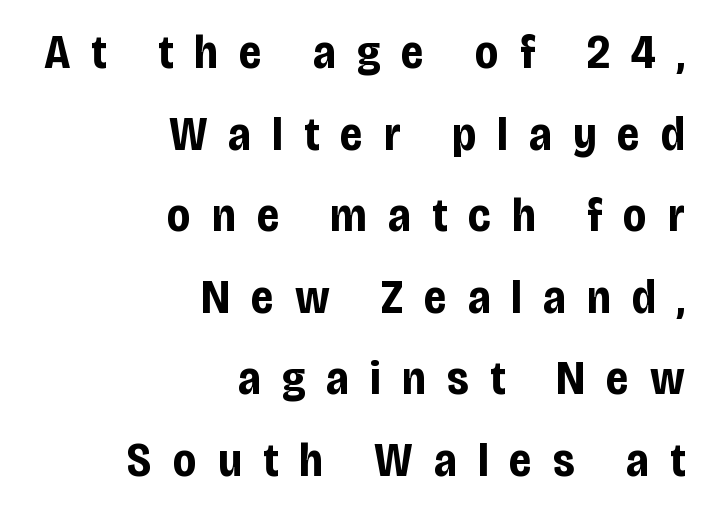
Note: no serifs on the glyphs. Does extra space separate the letters? Yes, quite a lot of it. Compared with an ordinary text face, these strokes are far heavier — a full bold. The rag falls on the left side of this text block.
